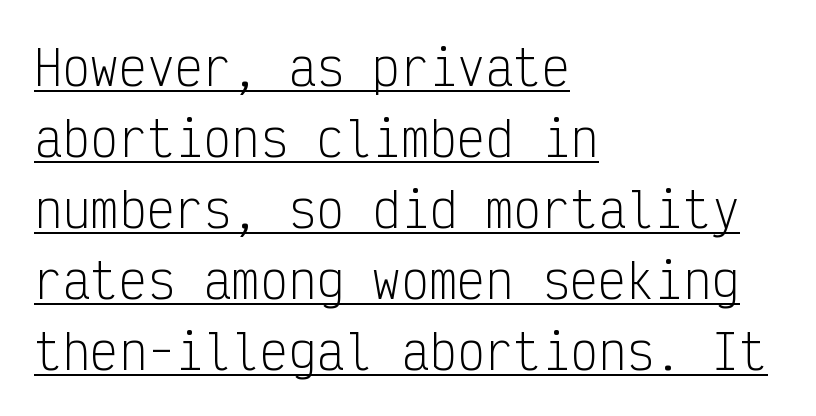
The image shows 47 px light, condensed sans-serif type, upright, monospaced; set left-aligned, normal line spacing (1.51x), normal letter spacing, underlined; low stroke contrast and a medium x-height.
